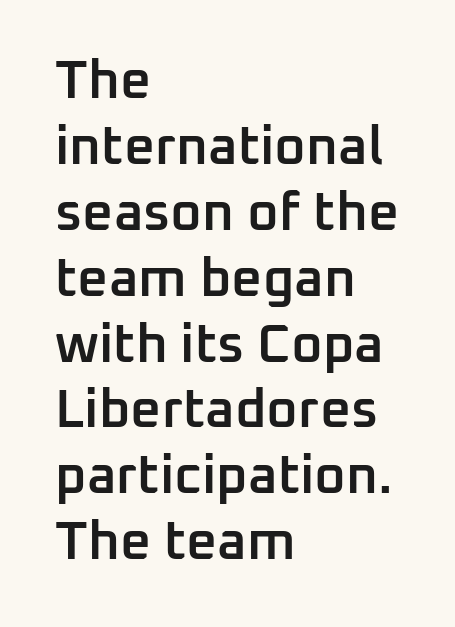
{"serif": "no", "italic": "no", "bold": "semi", "weight": "semibold", "width": "normal", "stroke_contrast": "low", "x_height": "medium", "monospaced": "no", "underline": "no", "align": "left", "line_spacing_ratio": 1.22, "letter_spacing": "normal", "letter_spacing_em": 0.0, "glyph_px": 54}
